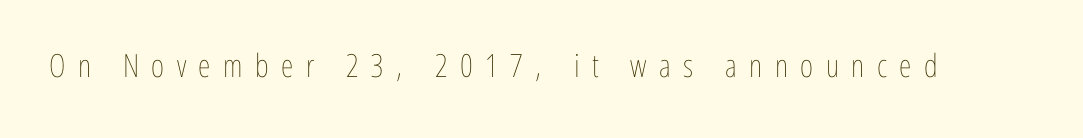
Q: Is the text bold? A: No.
Q: Is the text italic (slanted)? A: No, it is upright.
Q: Is the text underlined? A: No.
Q: Is the spacing between letters normal or unusually wide? A: Unusually wide.
Q: Width (condensed, normal, or wide)? A: Condensed.
Q: Stroke contrast? A: Low.
Q: x-height? A: Medium.
Q: Monospaced? A: No.
